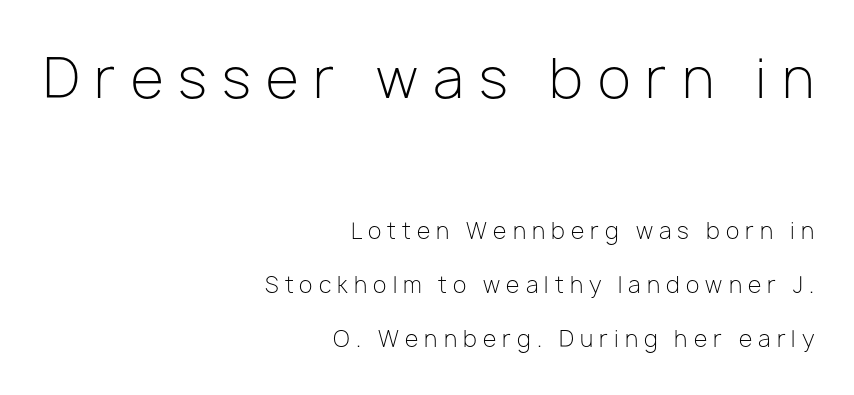
The image shows 54 px light sans-serif type, upright; set right-aligned, loose line spacing (2.45x), unusually wide letter spacing (+0.28 em), not underlined; the first (top) block is 2.45x larger; low stroke contrast and a medium x-height.
